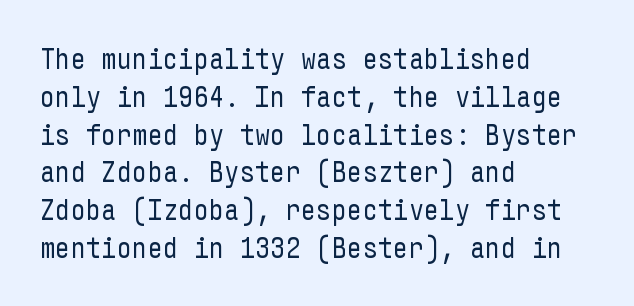
Q: Is the text bold? A: No.
Q: Is the text italic (slanted)? A: No, it is upright.
Q: Is the typeface a serif or a sans-serif typeface? A: Sans-serif.
Q: Is the text underlined? A: No.
Q: How is the paragraph aligned? A: Left-aligned.
Q: Is the spacing between letters normal or unusually wide? A: Normal.
Q: Is the spacing between lines tight, normal or loose? A: Normal.
Q: Width (condensed, normal, or wide)? A: Condensed.
Q: Stroke contrast? A: Low.
Q: x-height? A: Medium.
